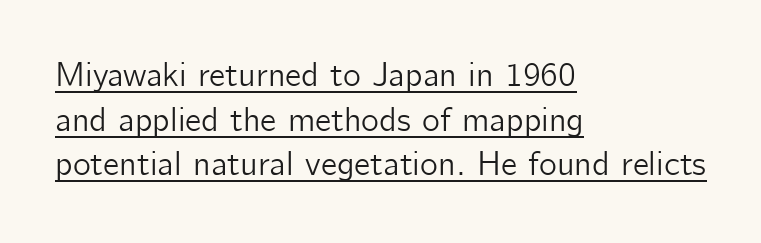
Q: Is the text italic (slanted)? A: No, it is upright.
Q: Is the typeface a serif or a sans-serif typeface? A: Sans-serif.
Q: Is the text underlined? A: Yes.
Q: How is the paragraph aligned? A: Left-aligned.
Q: Is the spacing between letters normal or unusually wide? A: Normal.
Q: Is the spacing between lines tight, normal or loose? A: Normal.
Q: Width (condensed, normal, or wide)? A: Normal.
Q: Stroke contrast? A: Low.
Q: x-height? A: Medium.
Q: Monospaced? A: No.
